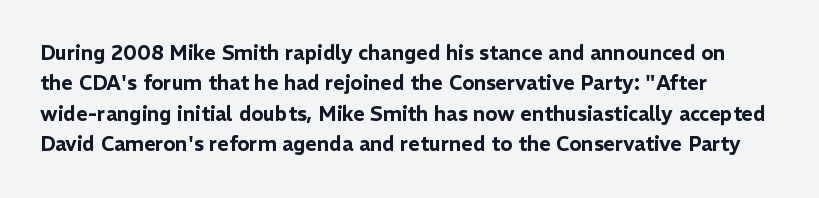
The image shows 20 px text type, upright; set normal line spacing (1.52x), normal letter spacing, not underlined.
